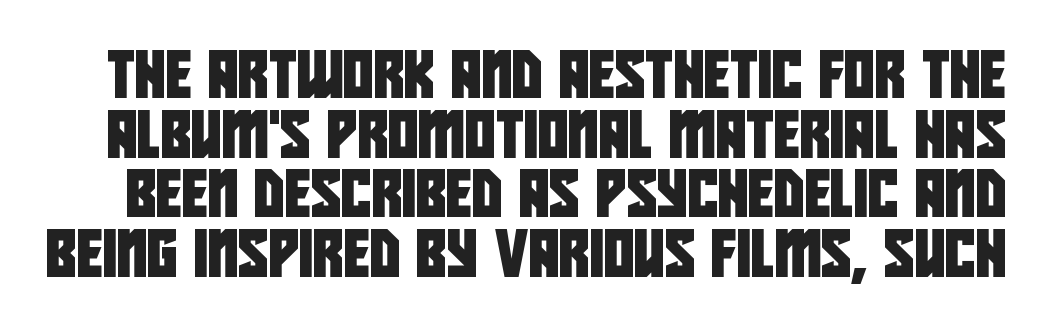
{"serif": "no", "width": "condensed", "stroke_contrast": "low", "x_height": "large", "monospaced": "no", "underline": "no", "line_spacing": "normal", "line_spacing_ratio": 1.27, "letter_spacing": "normal", "letter_spacing_em": 0.0, "glyph_px": 47}
